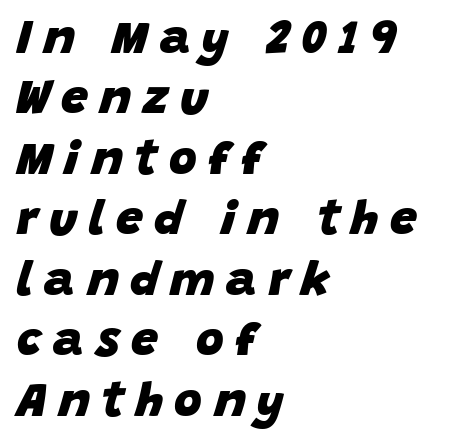
{"italic": "yes", "lean": "right", "slant_degrees": 15, "bold": "yes", "weight": "heavy", "width": "normal", "stroke_contrast": "low", "x_height": "large", "monospaced": "no", "underline": "no", "align": "left", "line_spacing": "normal", "line_spacing_ratio": 1.26, "letter_spacing": "wide", "letter_spacing_em": 0.24, "glyph_px": 48}
